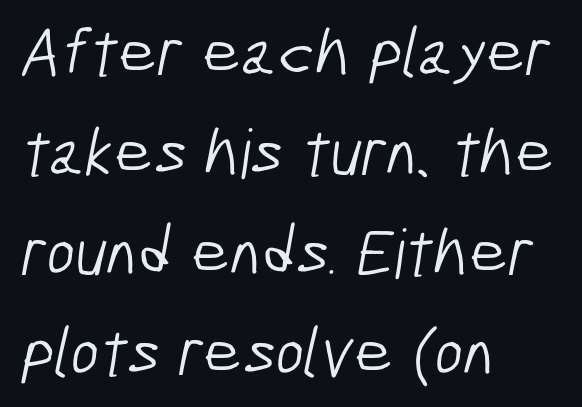
Q: Is the text bold? A: No.
Q: Is the typeface a serif or a sans-serif typeface? A: Sans-serif.
Q: Is the text underlined? A: No.
Q: How is the paragraph aligned? A: Left-aligned.
Q: Is the spacing between letters normal or unusually wide? A: Normal.
Q: Is the spacing between lines tight, normal or loose? A: Normal.
Q: Width (condensed, normal, or wide)? A: Condensed.
Q: Stroke contrast? A: Low.
Q: x-height? A: Medium.
Q: Monospaced? A: No.
